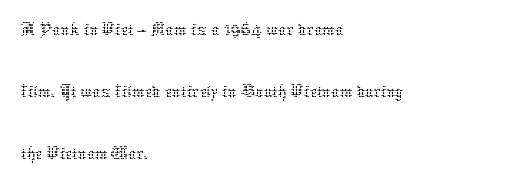
The image shows 40 px thin type, upright; set left-aligned, normal line spacing (1.55x), normal letter spacing, not underlined; low stroke contrast and a medium x-height.
